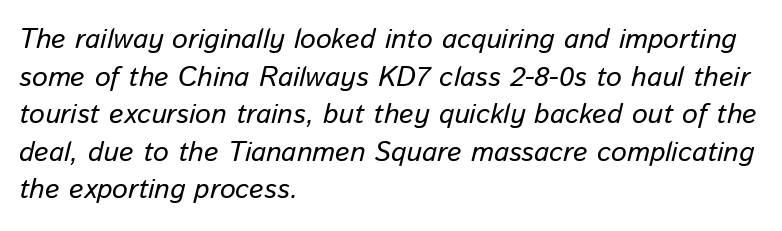
The string is rendered with underlining switched off. There is no visible air inserted between adjacent glyphs. Horizontal bands of white between lines are of average thickness. The rendering anchors every line to the left-hand side. Would a proofreader flag this as italicized? Yes. Proportional: the letters do not fall into vertical columns.
